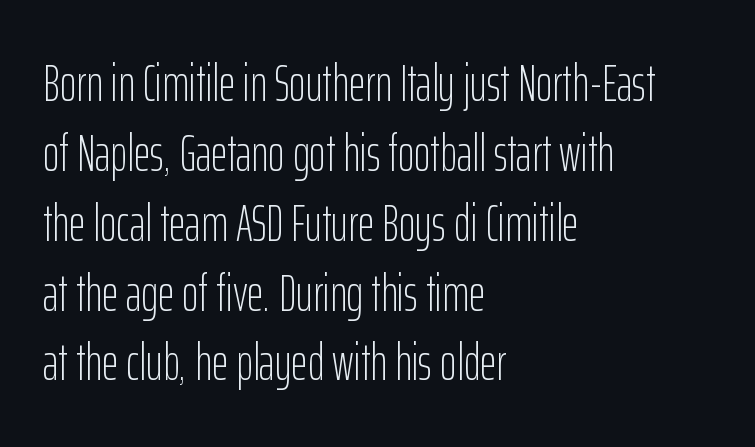
The image shows 51 px light, condensed sans-serif type, upright; set left-aligned, normal line spacing (1.37x), normal letter spacing, not underlined; low stroke contrast and a medium x-height.
